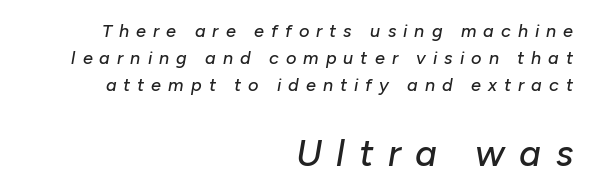
{"italic": "yes", "lean": "right", "slant_degrees": 10, "width": "normal", "stroke_contrast": "low", "x_height": "medium", "monospaced": "no", "underline": "no", "align": "right", "line_spacing": "normal", "line_spacing_ratio": 1.51, "letter_spacing": "wide", "letter_spacing_em": 0.39, "larger_block": "second", "size_ratio": 2.06, "glyph_px": 37}
